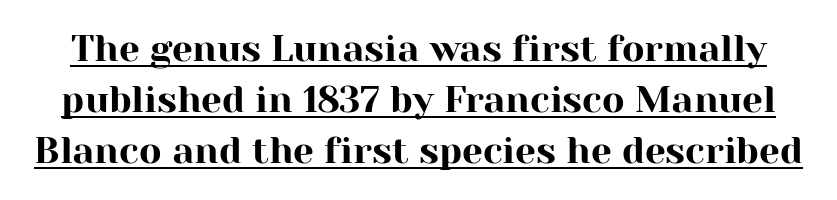
The image shows 37 px serif type, upright; set normal line spacing (1.38x), normal letter spacing, underlined; high stroke contrast and a medium x-height.
